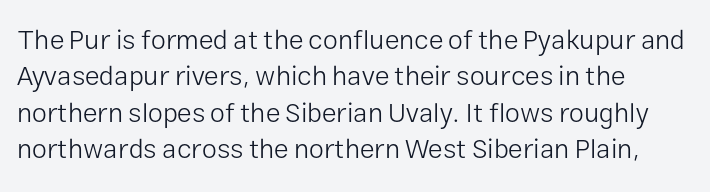
{"italic": "no", "bold": "no", "underline": "no", "align": "left", "line_spacing": "normal", "line_spacing_ratio": 1.35, "letter_spacing": "normal", "letter_spacing_em": 0.0, "glyph_px": 27}
